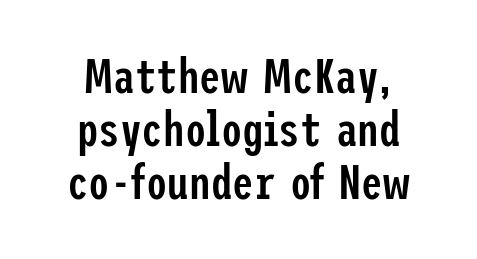
{"serif": "no", "italic": "no", "bold": "semi", "weight": "semibold", "width": "condensed", "stroke_contrast": "low", "x_height": "medium", "underline": "no", "line_spacing": "tight", "line_spacing_ratio": 1.1, "letter_spacing": "normal", "letter_spacing_em": 0.0, "glyph_px": 48}
